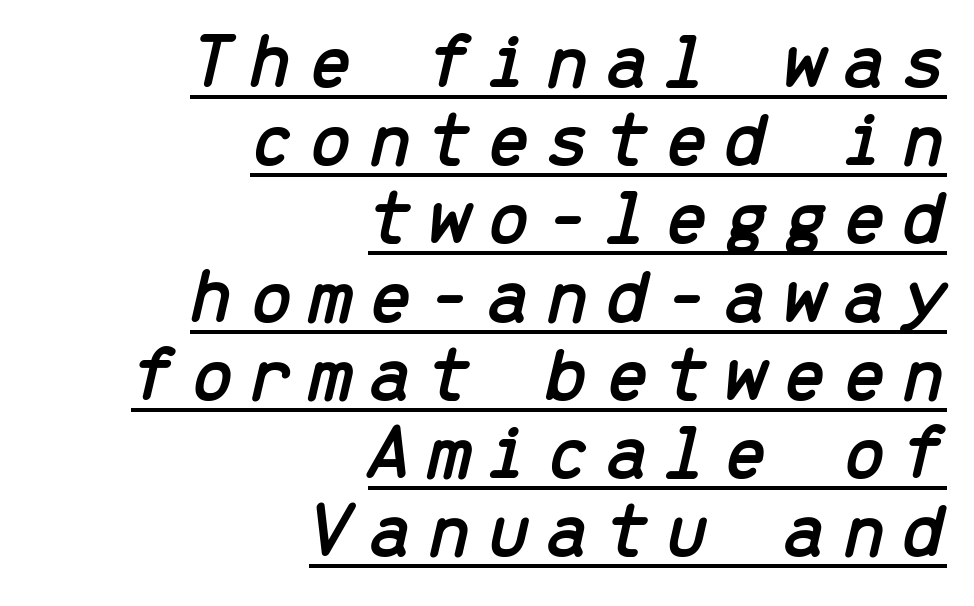
Horizontally, the lines are justified to the trailing edge only. Vertical spacing — tight. Beneath each row of characters lies a ruled line. There's an unmistakable incline to the writing here. Here the designer chose a console-style face with uniform glyph widths.
